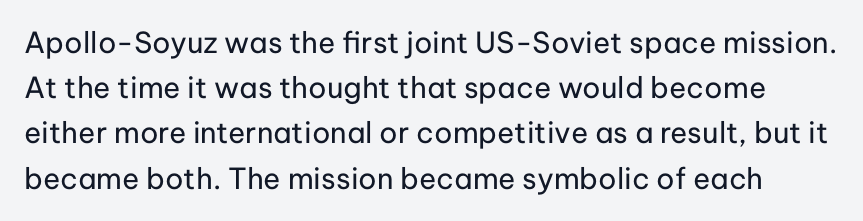
{"serif": "no", "italic": "no", "bold": "no", "weight": "regular", "width": "normal", "stroke_contrast": "low", "x_height": "medium", "monospaced": "no", "underline": "no", "line_spacing": "normal", "line_spacing_ratio": 1.56, "letter_spacing": "normal", "letter_spacing_em": 0.0, "glyph_px": 29}
